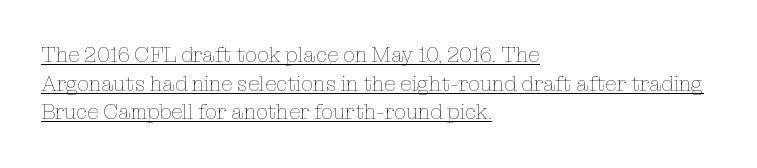
{"italic": "no", "bold": "no", "underline": "yes", "align": "left", "line_spacing": "normal", "line_spacing_ratio": 1.36, "letter_spacing": "normal", "letter_spacing_em": 0.0, "glyph_px": 21}
